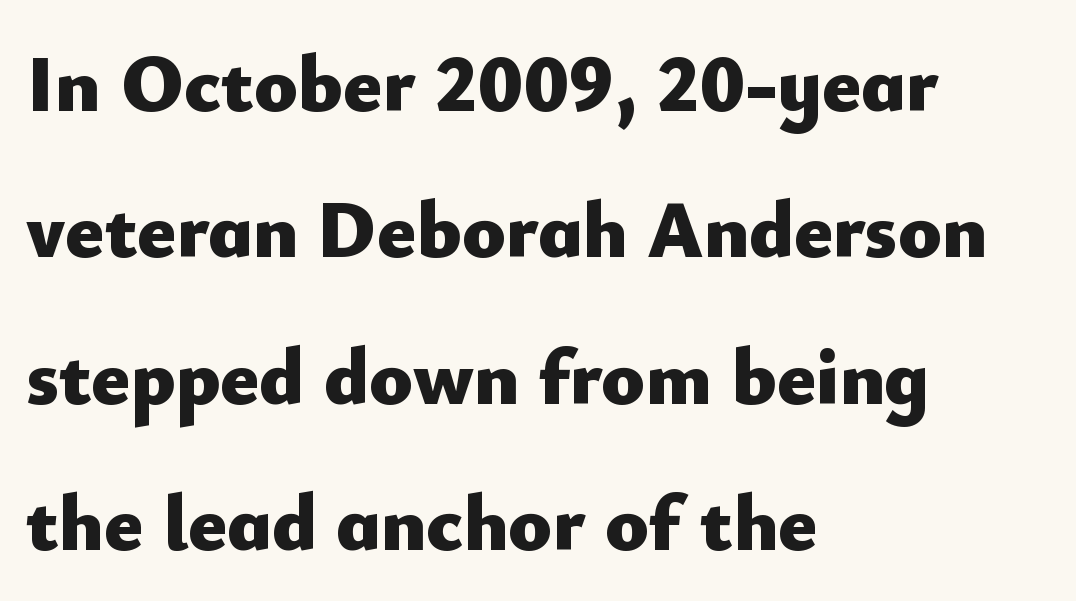
A typesetter would call this zero additional tracking. Emphasis by weight is at full strength: bold. Serif or sans? Sans — the stroke terminals are bare. Think of a printed novel: that variable character pitch is what you see here. Typeset ragged right — the left edge is the straight one.
